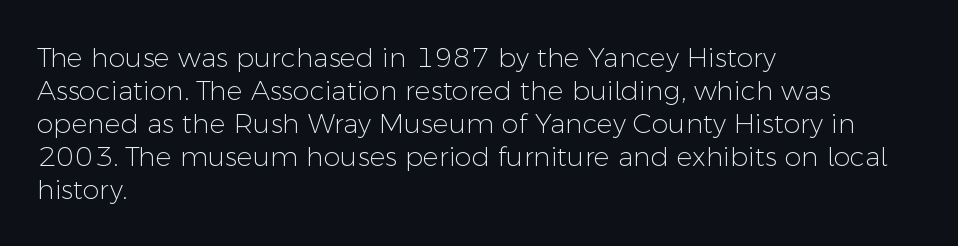
Q: Is the text bold? A: No.
Q: Is the text italic (slanted)? A: No, it is upright.
Q: Is the text underlined? A: No.
Q: How is the paragraph aligned? A: Left-aligned.
Q: Is the spacing between letters normal or unusually wide? A: Normal.
